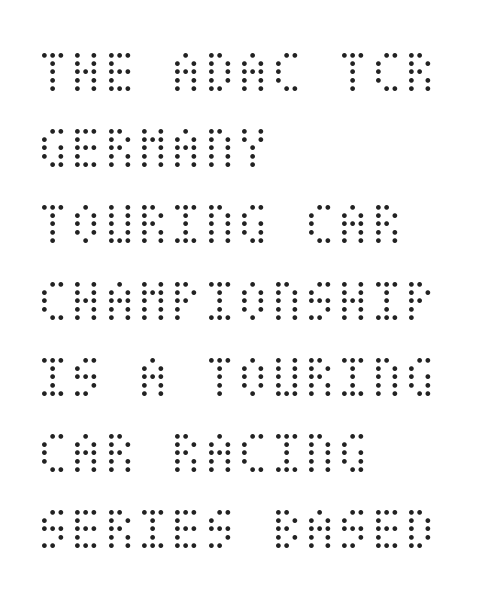
A typesetter would call this leading conventional body-copy spacing. On a weight scale, this lands at 450 or below. This sample is left-justified, so line endings fall wherever the words run out. Underline: absent.
